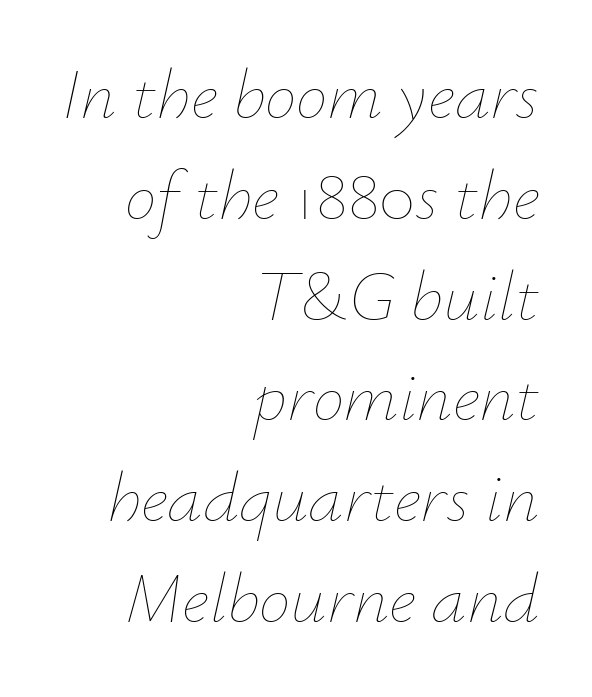
Q: Is the text bold? A: No.
Q: Is the text italic (slanted)? A: Yes, it leans right by about 12 degrees.
Q: Is the text underlined? A: No.
Q: How is the paragraph aligned? A: Right-aligned.
Q: Is the spacing between letters normal or unusually wide? A: Normal.
Q: Is the spacing between lines tight, normal or loose? A: Normal.
Q: Width (condensed, normal, or wide)? A: Normal.
Q: Stroke contrast? A: Low.
Q: x-height? A: Small.
Q: Monospaced? A: No.
